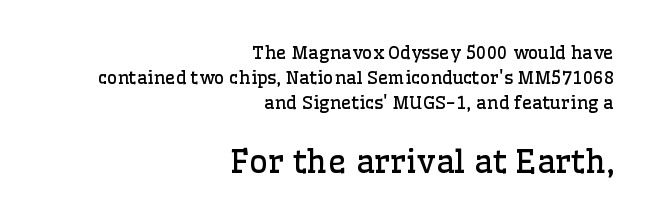
{"serif": "yes", "italic": "no", "bold": "no", "weight": "regular", "width": "normal", "stroke_contrast": "low", "x_height": "medium", "monospaced": "no", "underline": "no", "align": "right", "line_spacing": "normal", "line_spacing_ratio": 1.38, "letter_spacing": "normal", "letter_spacing_em": 0.0, "larger_block": "second", "size_ratio": 1.78, "glyph_px": 32}
